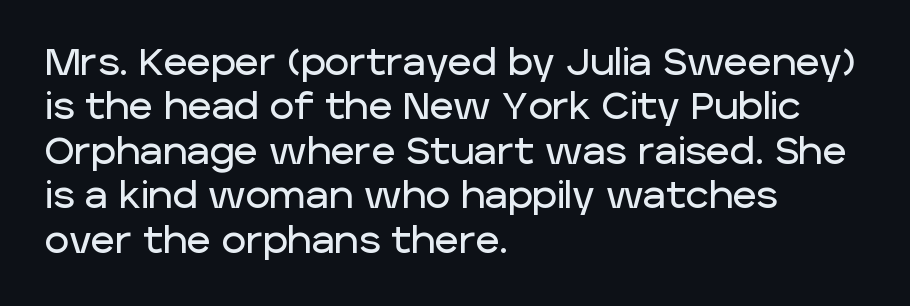
Q: Is the text italic (slanted)? A: No, it is upright.
Q: Is the typeface a serif or a sans-serif typeface? A: Sans-serif.
Q: Is the text underlined? A: No.
Q: How is the paragraph aligned? A: Left-aligned.
Q: Is the spacing between letters normal or unusually wide? A: Normal.
Q: Width (condensed, normal, or wide)? A: Normal.
Q: Stroke contrast? A: Low.
Q: x-height? A: Large.
Q: Monospaced? A: No.
